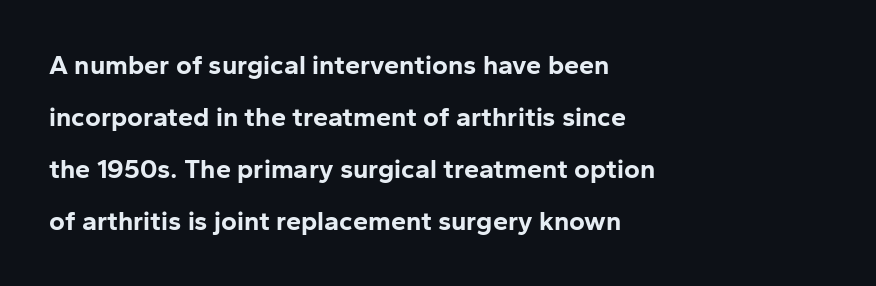
The image shows 27 px bold type, upright; set left-aligned, loose line spacing (1.92x), normal letter spacing, not underlined.
